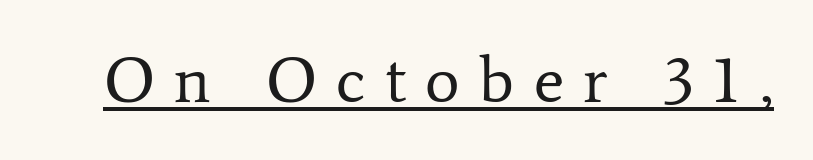
{"serif": "yes", "italic": "no", "bold": "no", "weight": "regular", "width": "normal", "stroke_contrast": "low", "x_height": "medium", "monospaced": "no", "underline": "yes", "letter_spacing": "wide", "letter_spacing_em": 0.3, "glyph_px": 65}
